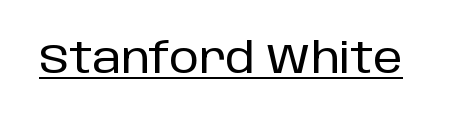
{"serif": "no", "italic": "no", "width": "normal", "stroke_contrast": "low", "x_height": "large", "monospaced": "no", "underline": "yes", "letter_spacing": "normal", "letter_spacing_em": 0.0, "glyph_px": 42}
